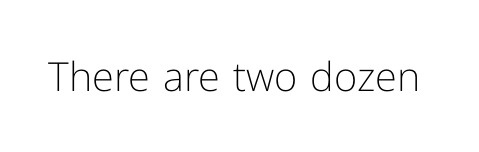
Do the characters align in a grid? No, the font is proportional. The letterforms sit shoulder to shoulder at normal distance. The typeface chosen for these lines omits serifs. Check the space under the baseline: it is left empty. Vertical stems look standard width or narrower in stroke. Designer's note — italics off, roman on.
